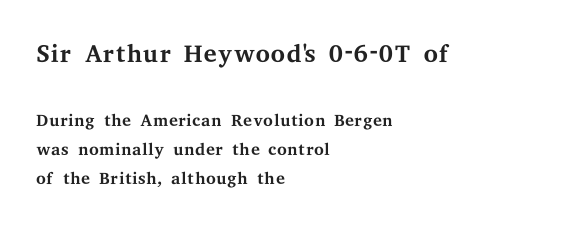
The image shows 37 px regular-weight, wide serif type, upright; set left-aligned, line spacing 1.17x, normal letter spacing, not underlined; the first (top) block is 1.48x larger; medium stroke contrast and a medium x-height.
